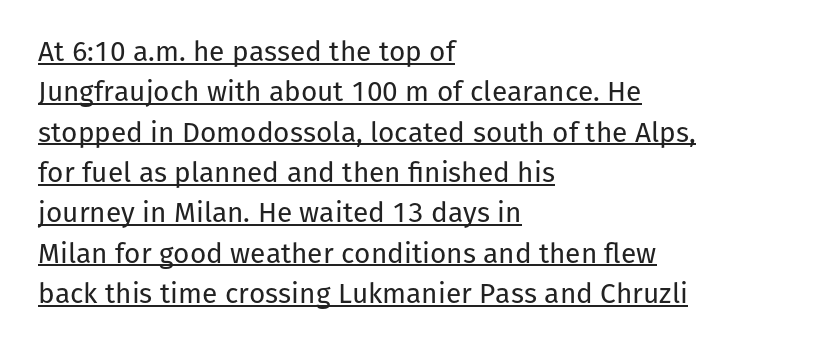
Spacing verdict: proportional, widths tailored to each character. Students, observe the line beneath the letters — that is underlining. It's the straight-up-and-down kind of type. These lines are set flush left with a ragged right edge.
